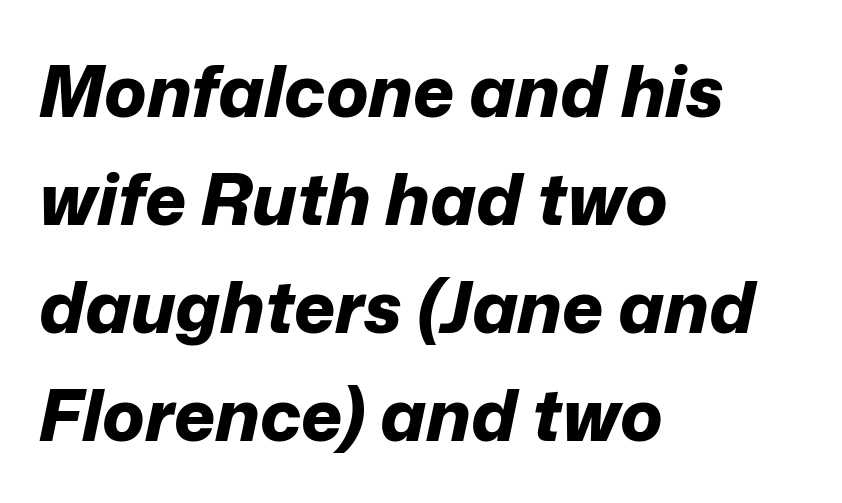
Teacher's note: observe the even left margin — that is flush-left alignment. Proportional: the letters do not fall into vertical columns. I'd describe the lettering as bold — thick and assertive. Each word holds together tightly as a unit, with standard inter-letter gaps. The letters are slanted; this is an italic face.
